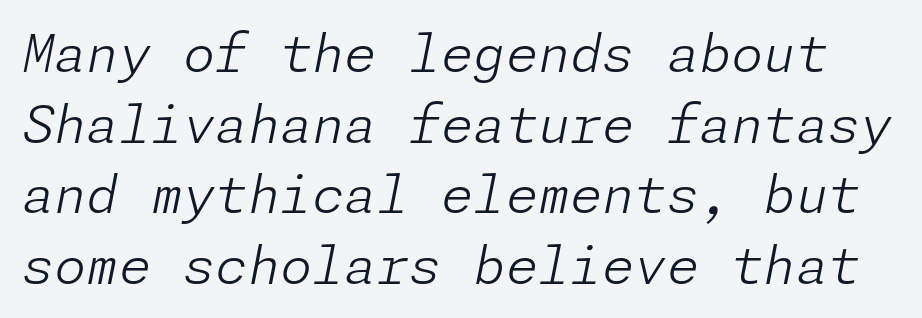
Q: Is the text bold? A: No.
Q: Is the text italic (slanted)? A: Yes, it leans right by about 11 degrees.
Q: Is the text underlined? A: No.
Q: Is the spacing between letters normal or unusually wide? A: Normal.
Q: Is the spacing between lines tight, normal or loose? A: Normal.
Q: Width (condensed, normal, or wide)? A: Normal.
Q: Stroke contrast? A: Low.
Q: x-height? A: Medium.
